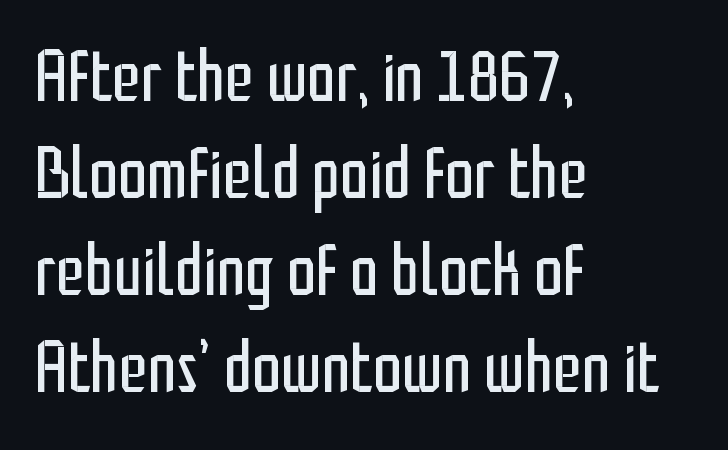
The image shows 73 px regular-weight, condensed sans-serif type, upright; set left-aligned, normal line spacing (1.33x), normal letter spacing, not underlined; low stroke contrast and a medium x-height.
